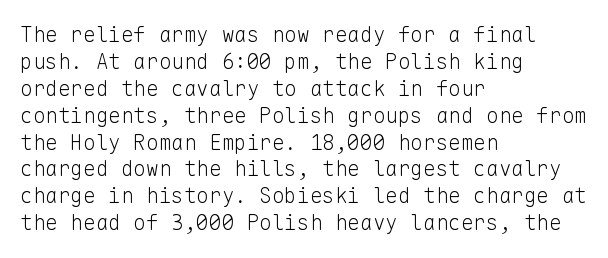
{"italic": "no", "bold": "no", "underline": "no", "align": "left", "line_spacing": "normal", "line_spacing_ratio": 1.28, "letter_spacing": "normal", "letter_spacing_em": 0.0, "glyph_px": 21}
